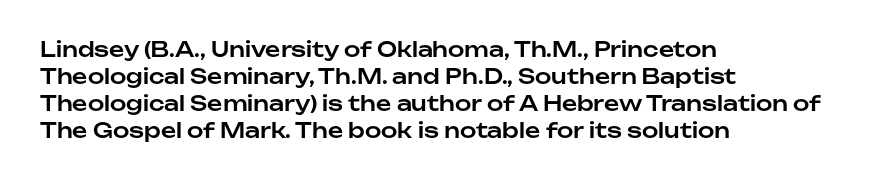
The letters stand straight up with perfectly vertical stems. Tracking here is standard; glyphs follow each other at the usual distance. Whoever set this chose a conventional vertical rhythm. The paragraph has a hard left edge and a soft right edge. Has an underline been added? It has not.
